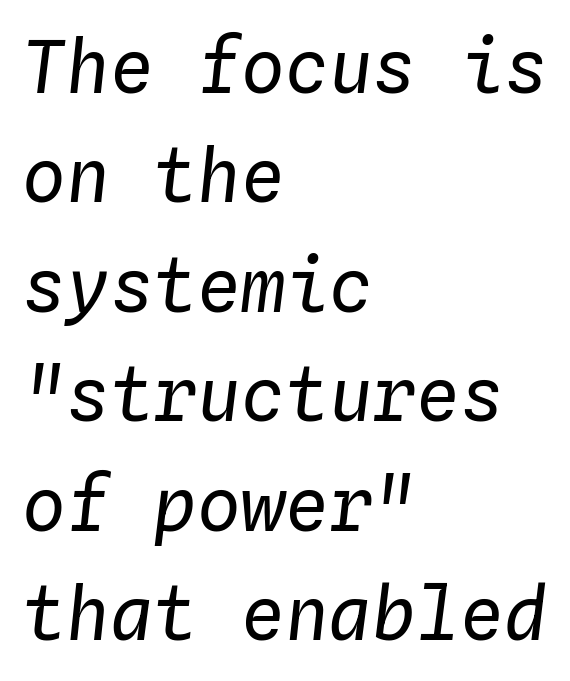
The image shows 73 px regular-weight type, italic (leaning right), monospaced; set left-aligned, normal line spacing (1.5x), normal letter spacing, not underlined; low stroke contrast and a medium x-height.
